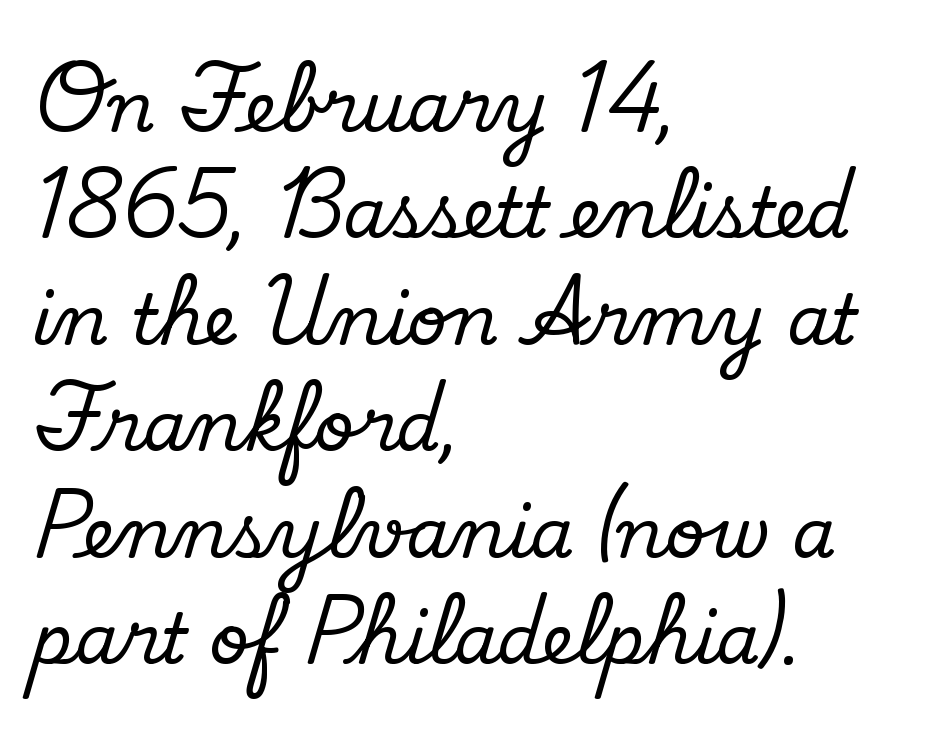
These lines are rendered in a variable-pitch font. Unlike a clean sans, this face finishes its strokes with serifs. A normal amount of white space separates one row of letters from the next. The compositor pushed each line to the left boundary.
